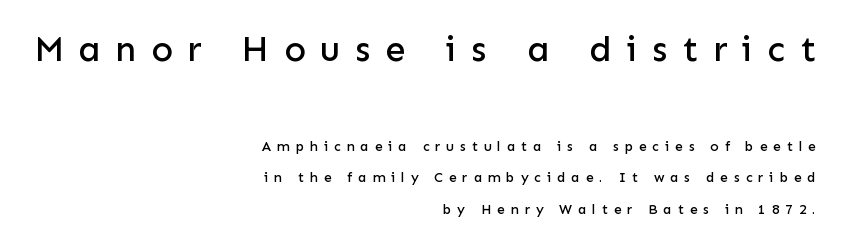
The image shows 36 px sans-serif type, upright; set right-aligned, loose line spacing (2.25x), unusually wide letter spacing (+0.41 em), not underlined; the first (top) block is 2.57x larger; low stroke contrast and a medium x-height.
